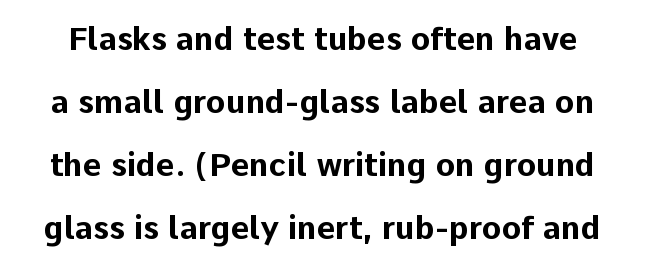
{"serif": "no", "italic": "no", "bold": "yes", "weight": "bold", "width": "normal", "stroke_contrast": "low", "x_height": "medium", "monospaced": "no", "underline": "no", "line_spacing": "loose", "line_spacing_ratio": 1.97, "letter_spacing": "normal", "letter_spacing_em": 0.0, "glyph_px": 32}
